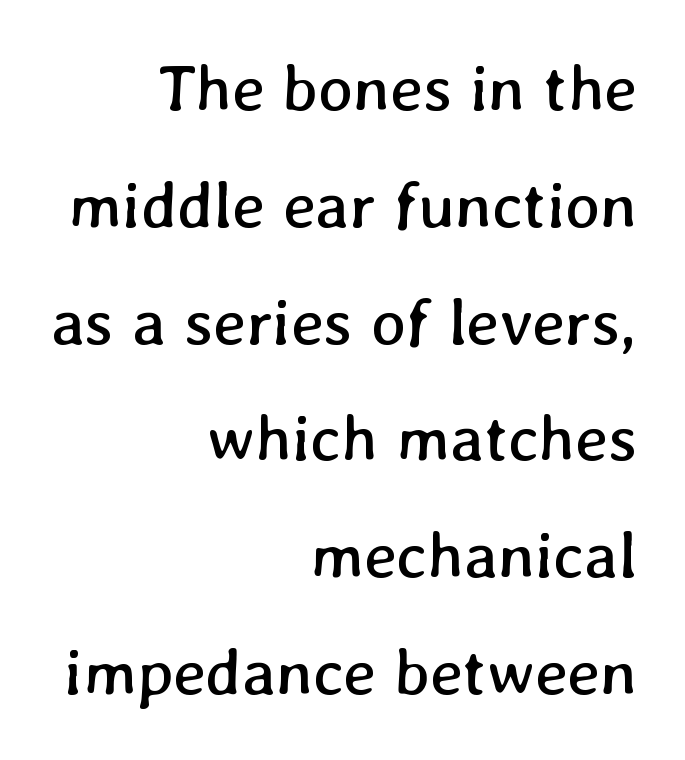
Honestly, there is no underline to notice here at all. Inter-character spacing is left at the font's built-in metrics. Every row of glyphs terminates at an identical x-position on the right. You could not count columns in this text — the font is proportionally spaced. Compared with a typical body face, this is equally light or lighter still.
